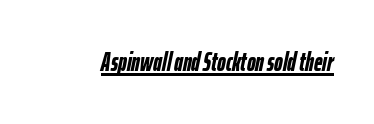
Q: Is the text bold? A: Yes.
Q: Is the text italic (slanted)? A: Yes, it leans right by about 12 degrees.
Q: Is the text underlined? A: Yes.
Q: Is the spacing between letters normal or unusually wide? A: Normal.
